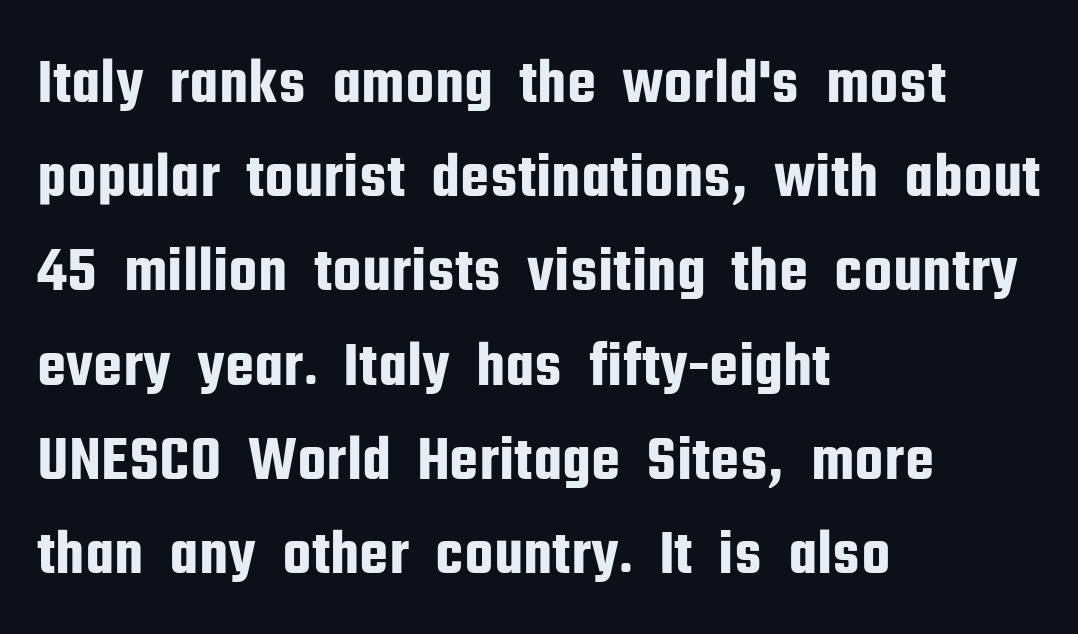
Q: Is the text italic (slanted)? A: No, it is upright.
Q: Is the typeface a serif or a sans-serif typeface? A: Sans-serif.
Q: Is the text underlined? A: No.
Q: How is the paragraph aligned? A: Left-aligned.
Q: Is the spacing between letters normal or unusually wide? A: Normal.
Q: Is the spacing between lines tight, normal or loose? A: Normal.
Q: Width (condensed, normal, or wide)? A: Condensed.
Q: Stroke contrast? A: Low.
Q: x-height? A: Medium.
Q: Monospaced? A: No.
